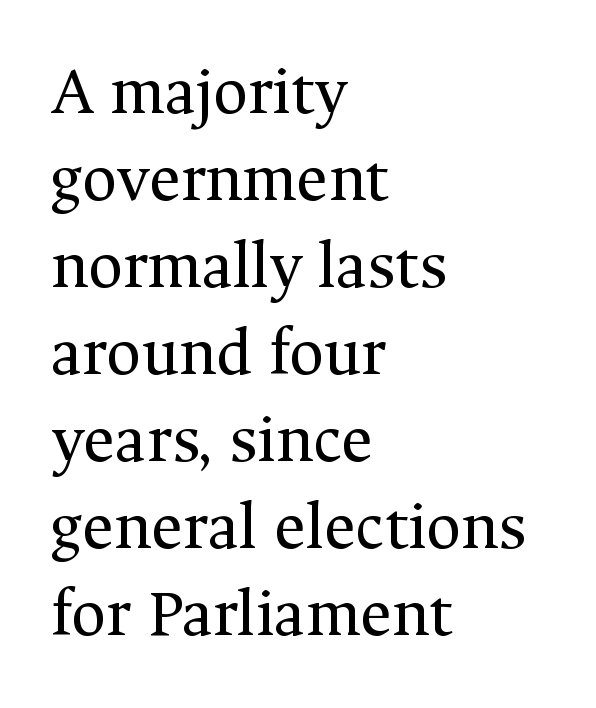
The image shows 68 px regular-weight serif type, upright; set left-aligned, normal line spacing (1.28x), normal letter spacing, not underlined; medium stroke contrast and a medium x-height.
